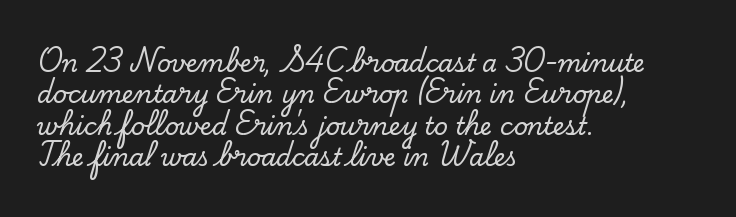
The image shows 24 px text type; set left-aligned, normal line spacing (1.31x), normal letter spacing, not underlined.
